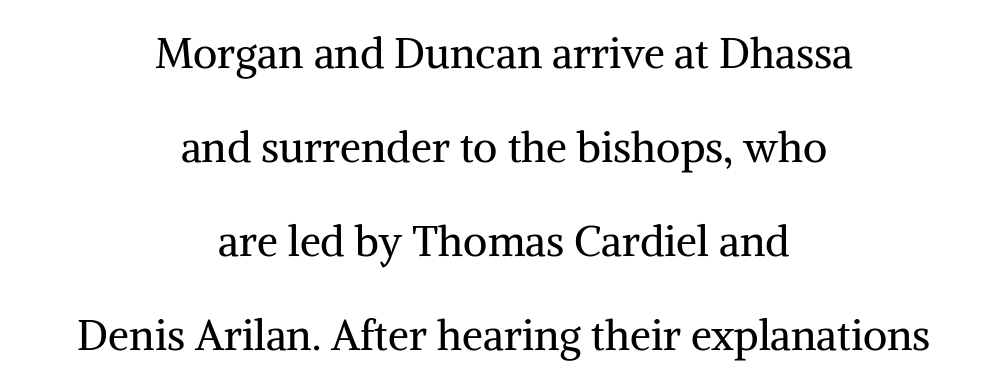
The image shows 42 px regular-weight serif type, upright; set centered, loose line spacing (2.24x), normal letter spacing, not underlined; medium stroke contrast and a medium x-height.
